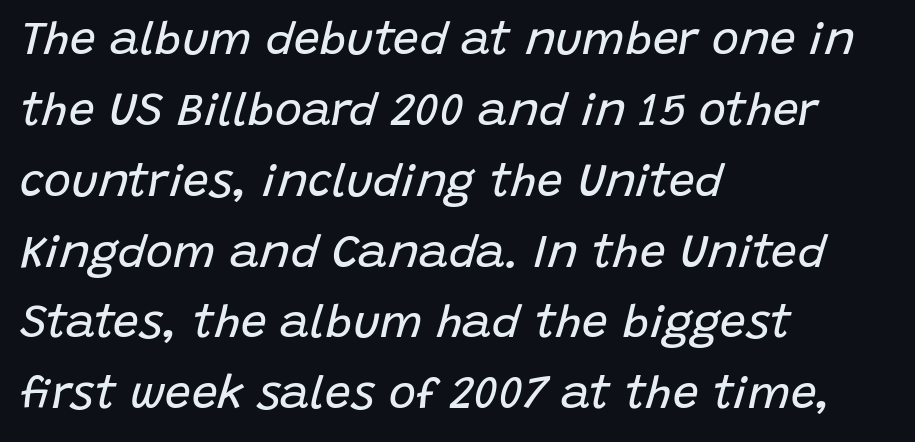
Q: Is the text bold? A: No.
Q: Is the text italic (slanted)? A: Yes, it leans right by about 15 degrees.
Q: Is the text underlined? A: No.
Q: How is the paragraph aligned? A: Left-aligned.
Q: Is the spacing between letters normal or unusually wide? A: Normal.
Q: Is the spacing between lines tight, normal or loose? A: Normal.
Q: Width (condensed, normal, or wide)? A: Normal.
Q: Stroke contrast? A: Low.
Q: x-height? A: Large.
Q: Monospaced? A: No.
